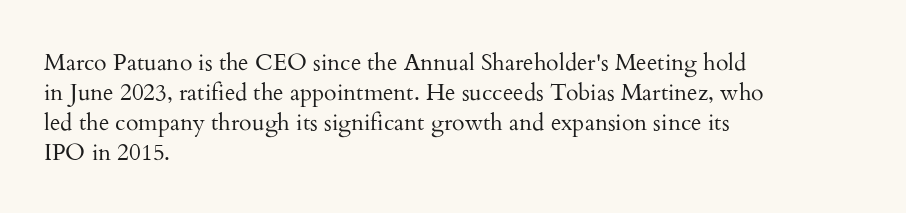
{"italic": "no", "bold": "no", "underline": "no", "align": "left", "line_spacing": "normal", "line_spacing_ratio": 1.3, "letter_spacing": "normal", "letter_spacing_em": 0.0, "glyph_px": 23}
